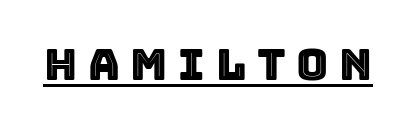
The image shows 44 px text type, upright; set unusually wide letter spacing (+0.24 em), underlined; a large x-height.
